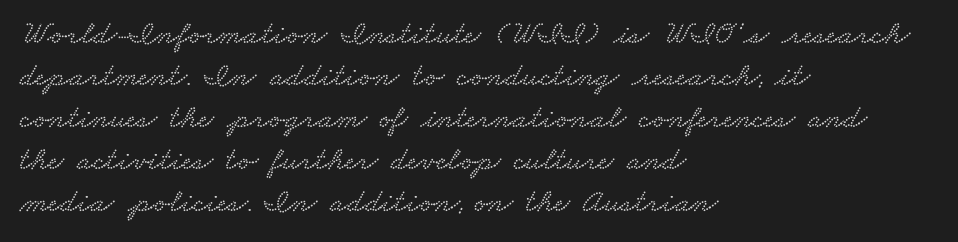
Proportional: the letters do not fall into vertical columns. Serif or sans? Serif — the stroke terminals have little feet. In terms of leading, this rendering sits right in the middle. Letters rest on an invisible, unmarked baseline.
